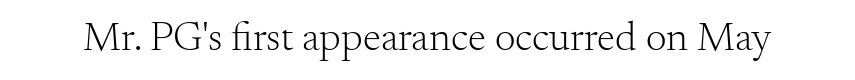
The image shows 41 px light serif type, upright; set normal letter spacing, not underlined; medium stroke contrast and a small x-height.
